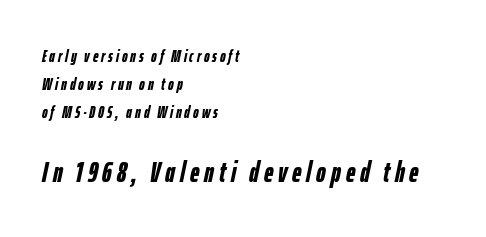
The image shows 29 px semibold, condensed type, italic (leaning right); set left-aligned, normal line spacing (1.64x), not underlined; the second (bottom) block is 1.71x larger; low stroke contrast and a medium x-height.
